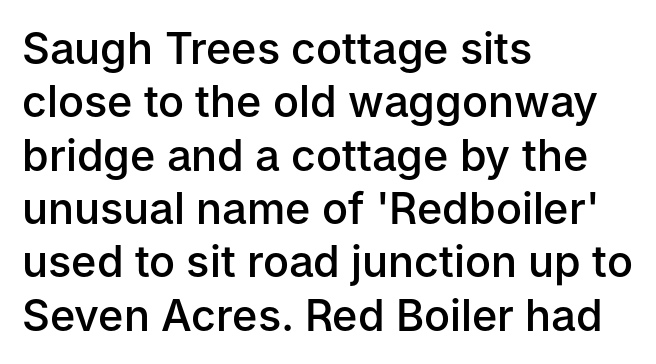
The image shows 43 px semibold sans-serif type, upright; set left-aligned, line spacing 1.24x, normal letter spacing, not underlined; low stroke contrast and a medium x-height.
